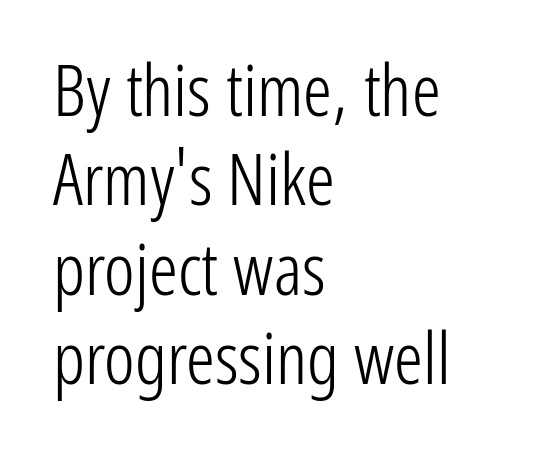
This reads as an unemphasized weight, regular at the heaviest. The gaps between neighbouring characters are ordinary and unremarkable. Is there any slant? The stems are plumb. Layout note: lines flush left.
